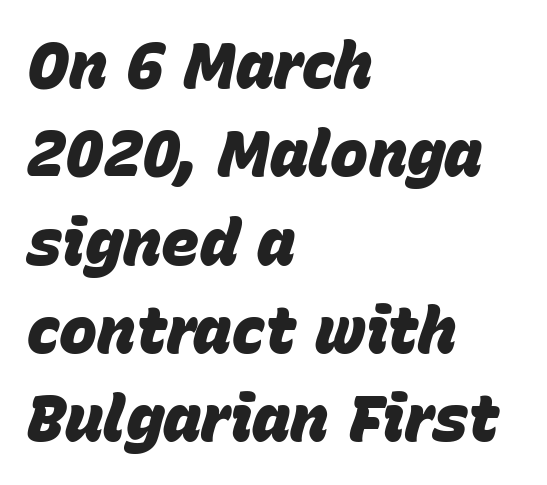
The rendering uses a moderate line-height, typical for paragraphs. This rendering uses left alignment, leaving the right contour irregular. The space beneath each line is pristine and unruled. An italicized treatment has been applied to the whole sample. Is this a fixed-width face? No — the glyphs have proportional, varying widths.
